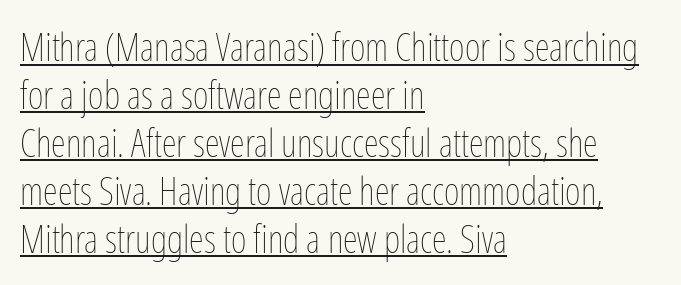
The image shows 38 px thin, condensed type, upright; set left-aligned, normal line spacing (1.26x), normal letter spacing, underlined; low stroke contrast and a medium x-height.
